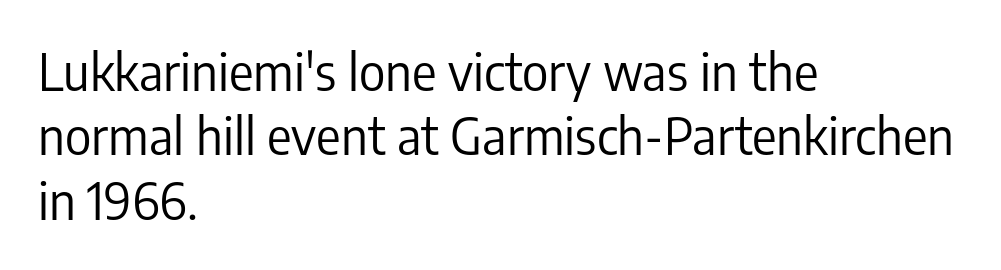
Q: Is the text bold? A: No.
Q: Is the text italic (slanted)? A: No, it is upright.
Q: Is the typeface a serif or a sans-serif typeface? A: Sans-serif.
Q: Is the text underlined? A: No.
Q: How is the paragraph aligned? A: Left-aligned.
Q: Is the spacing between letters normal or unusually wide? A: Normal.
Q: Is the spacing between lines tight, normal or loose? A: Normal.
Q: Width (condensed, normal, or wide)? A: Condensed.
Q: Stroke contrast? A: Low.
Q: x-height? A: Medium.
Q: Monospaced? A: No.
